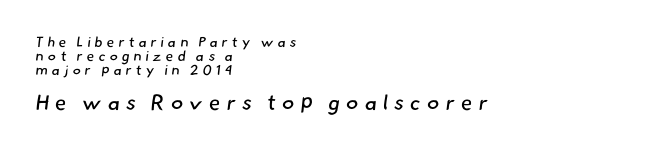
The image shows 21 px text type; set left-aligned, tight line spacing (0.99x), unusually wide letter spacing (+0.28 em), not underlined; the second (bottom) block is 1.5x larger.
